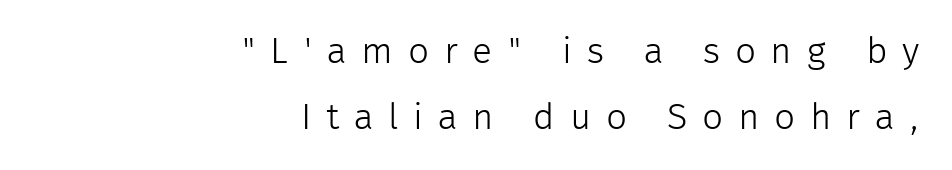
Think of a printed novel: that variable character pitch is what you see here. The letters stand straight up with perfectly vertical stems. Underline: absent. A flush-right, rag-left setting is used for this passage.
